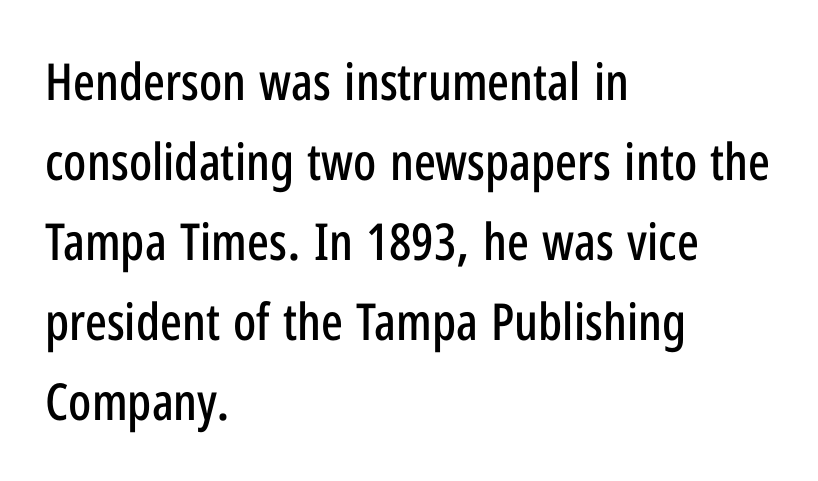
Honestly, there is no underline to notice here at all. The tracking reads as untouched default to a designer's eye. Reading down the column, the eye jumps a familiar distance to each next line. The lettering holds an erect, upright posture throughout.
